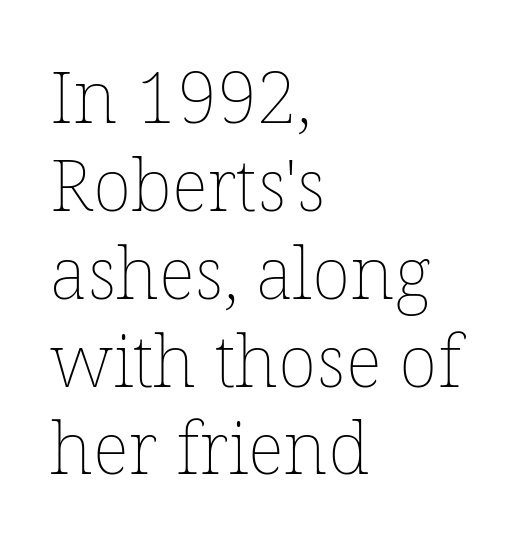
Words float on clear page, feet unadorned. Summary of weight: not heavy and not bold. The rendering keeps characters at their native spacing. The letters stand straight up with perfectly vertical stems. The face used here is proportionally spaced, like ordinary book or web type.
